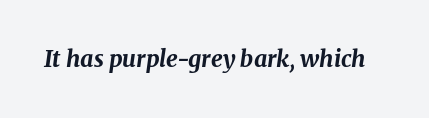
You'd pick this weight for a headline — it's a proper bold. This sample uses plain, unmodified letter spacing. The area under the type is left untouched. Style check: oblique.
